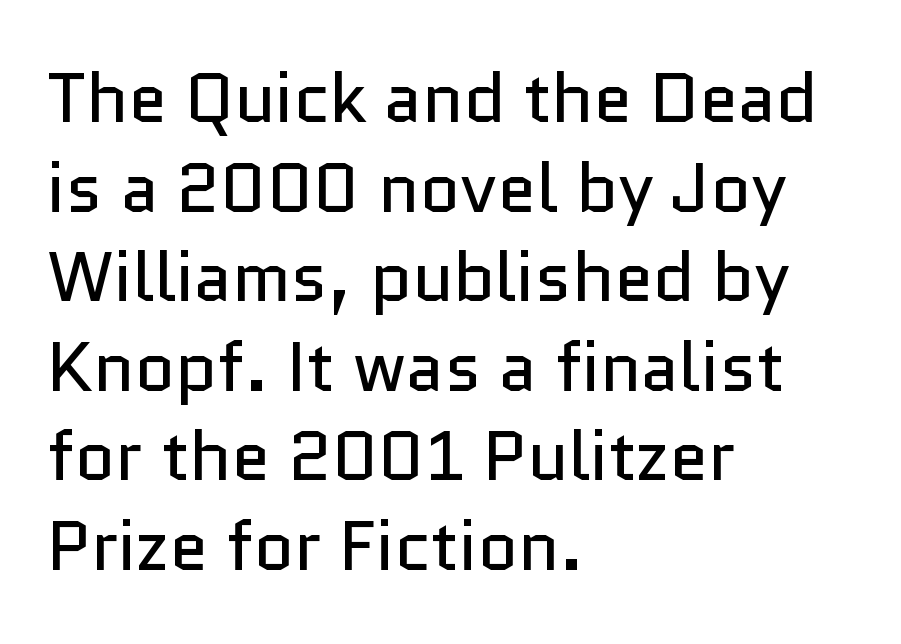
{"serif": "no", "italic": "no", "bold": "no", "weight": "regular", "width": "normal", "stroke_contrast": "low", "x_height": "medium", "monospaced": "no", "underline": "no", "align": "left", "line_spacing": "normal", "line_spacing_ratio": 1.28, "letter_spacing": "normal", "letter_spacing_em": 0.0, "glyph_px": 70}
